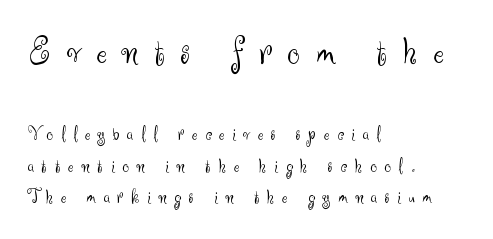
Q: Is the text bold? A: No.
Q: Is the text italic (slanted)? A: No, it is upright.
Q: Is the typeface a serif or a sans-serif typeface? A: Sans-serif.
Q: Is the text underlined? A: No.
Q: How is the paragraph aligned? A: Left-aligned.
Q: Is the spacing between letters normal or unusually wide? A: Unusually wide.
Q: Is the spacing between lines tight, normal or loose? A: Normal.
Q: Which block of text is set in a larger size, the first (top) or the second (bottom)? A: The first (top) one.
Q: Width (condensed, normal, or wide)? A: Normal.
Q: Stroke contrast? A: Medium.
Q: x-height? A: Small.
Q: Monospaced? A: No.
